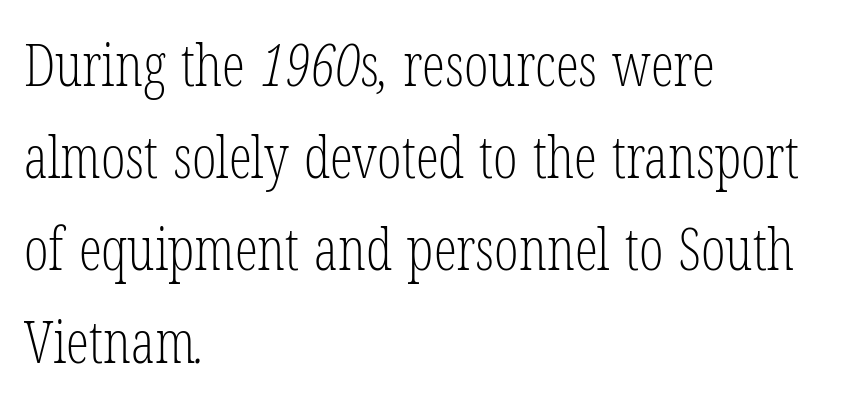
{"serif": "yes", "bold": "no", "weight": "light", "width": "condensed", "stroke_contrast": "low", "x_height": "medium", "monospaced": "no", "underline": "no", "align": "left", "line_spacing": "normal", "line_spacing_ratio": 1.59, "letter_spacing": "normal", "letter_spacing_em": 0.0, "glyph_px": 58}
